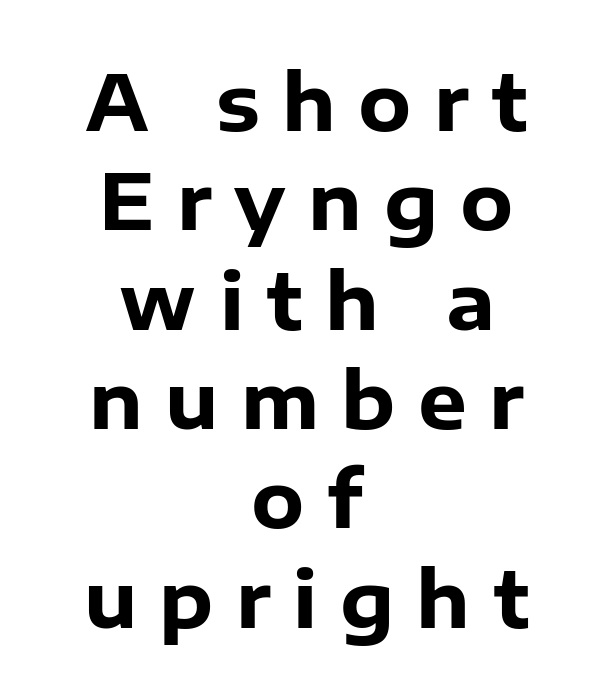
Q: Is the text bold? A: Yes.
Q: Is the text italic (slanted)? A: No, it is upright.
Q: Is the typeface a serif or a sans-serif typeface? A: Sans-serif.
Q: Is the text underlined? A: No.
Q: How is the paragraph aligned? A: Centered.
Q: Is the spacing between letters normal or unusually wide? A: Unusually wide.
Q: Is the spacing between lines tight, normal or loose? A: Normal.
Q: Width (condensed, normal, or wide)? A: Normal.
Q: Stroke contrast? A: Low.
Q: x-height? A: Medium.
Q: Monospaced? A: No.
